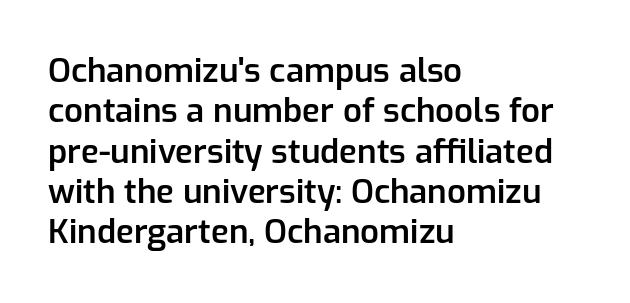
Q: Is the text bold? A: Semi-bold.
Q: Is the text italic (slanted)? A: No, it is upright.
Q: Is the typeface a serif or a sans-serif typeface? A: Sans-serif.
Q: Is the text underlined? A: No.
Q: How is the paragraph aligned? A: Left-aligned.
Q: Is the spacing between letters normal or unusually wide? A: Normal.
Q: Width (condensed, normal, or wide)? A: Normal.
Q: Stroke contrast? A: Low.
Q: x-height? A: Medium.
Q: Monospaced? A: No.
